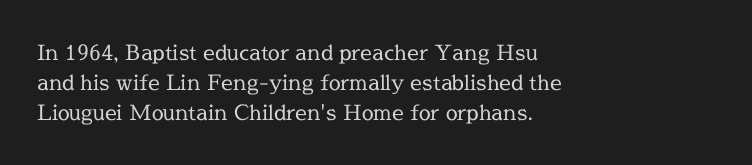
{"italic": "no", "bold": "no", "underline": "no", "align": "left", "line_spacing": "normal", "line_spacing_ratio": 1.44, "letter_spacing": "normal", "letter_spacing_em": 0.0, "glyph_px": 21}
